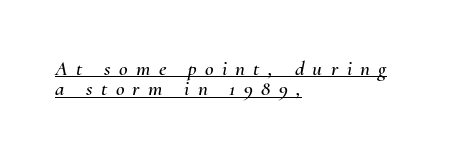
The image shows 21 px text type, italic (leaning right); set left-aligned, tight line spacing (0.97x), unusually wide letter spacing (+0.4 em), underlined.
